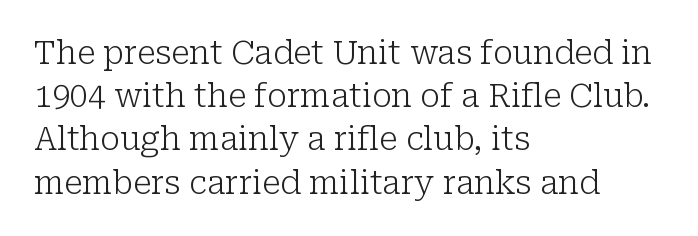
Q: Is the text bold? A: No.
Q: Is the text italic (slanted)? A: No, it is upright.
Q: Is the typeface a serif or a sans-serif typeface? A: Serif.
Q: Is the text underlined? A: No.
Q: How is the paragraph aligned? A: Left-aligned.
Q: Is the spacing between letters normal or unusually wide? A: Normal.
Q: Is the spacing between lines tight, normal or loose? A: Normal.
Q: Width (condensed, normal, or wide)? A: Normal.
Q: Stroke contrast? A: Low.
Q: x-height? A: Medium.
Q: Monospaced? A: No.
